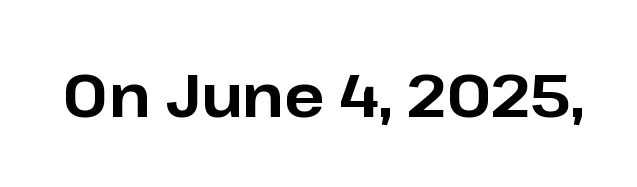
Q: Is the text bold? A: Yes.
Q: Is the text italic (slanted)? A: No, it is upright.
Q: Is the typeface a serif or a sans-serif typeface? A: Sans-serif.
Q: Is the text underlined? A: No.
Q: Is the spacing between letters normal or unusually wide? A: Normal.
Q: Width (condensed, normal, or wide)? A: Normal.
Q: Stroke contrast? A: Low.
Q: x-height? A: Medium.
Q: Monospaced? A: No.
